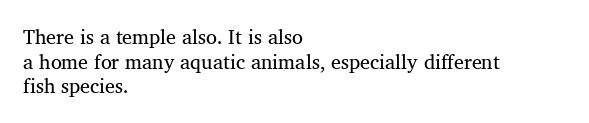
The image shows 20 px text type; set left-aligned, line spacing 1.23x, normal letter spacing, not underlined.
